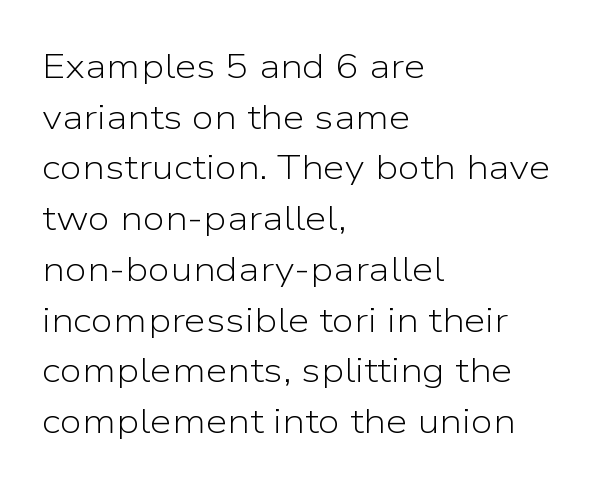
The image shows 35 px light sans-serif type, upright; set left-aligned, normal line spacing (1.45x), normal letter spacing, not underlined; low stroke contrast and a medium x-height.
